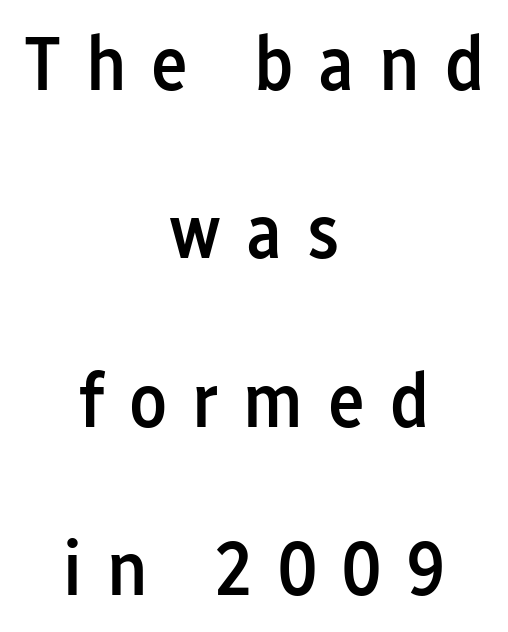
Bare-footed words on every line. The paragraph has two soft edges and a firm central axis. Looks like regular typesetting: each glyph gets only the width it needs. A sans-serif font was chosen for this passage.
